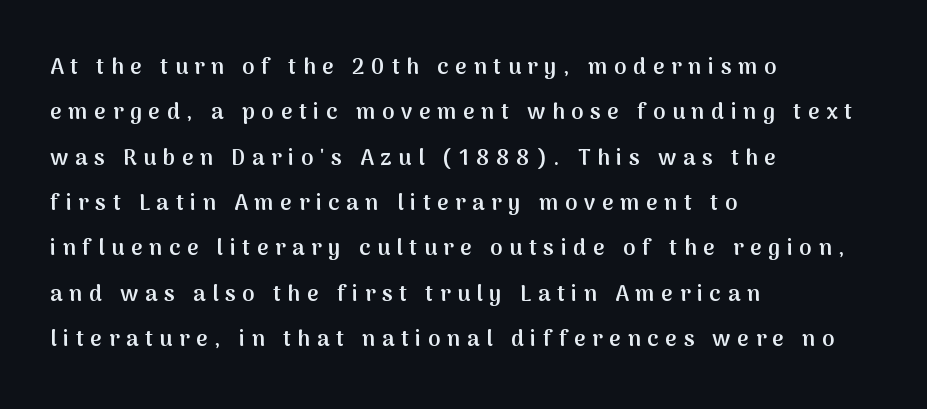
{"italic": "no", "bold": "semi", "underline": "no", "align": "left", "line_spacing": "loose", "line_spacing_ratio": 2.06, "letter_spacing": "wide", "letter_spacing_em": 0.31, "glyph_px": 22}
